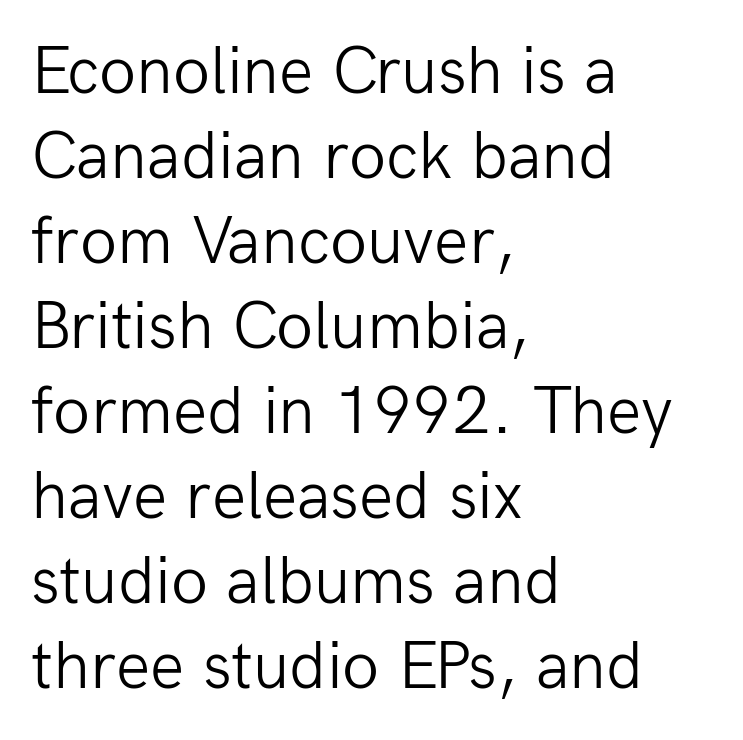
Q: Is the text bold? A: No.
Q: Is the text italic (slanted)? A: No, it is upright.
Q: Is the typeface a serif or a sans-serif typeface? A: Sans-serif.
Q: Is the text underlined? A: No.
Q: How is the paragraph aligned? A: Left-aligned.
Q: Is the spacing between letters normal or unusually wide? A: Normal.
Q: Is the spacing between lines tight, normal or loose? A: Normal.
Q: Width (condensed, normal, or wide)? A: Normal.
Q: Stroke contrast? A: Low.
Q: x-height? A: Medium.
Q: Monospaced? A: No.
